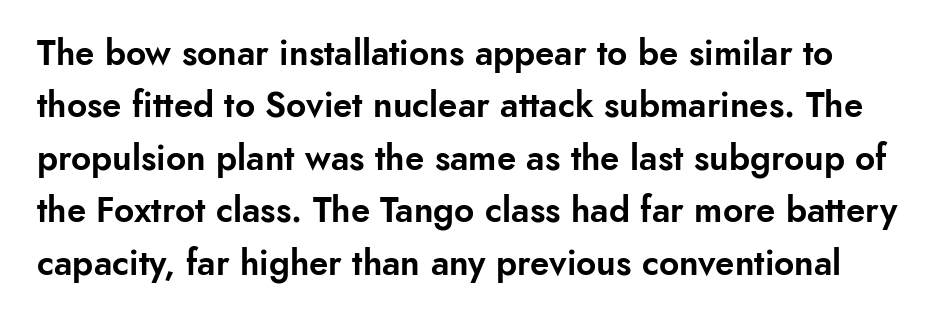
The image shows 35 px sans-serif type, upright; set normal line spacing (1.5x), normal letter spacing, not underlined; low stroke contrast and a small x-height.
